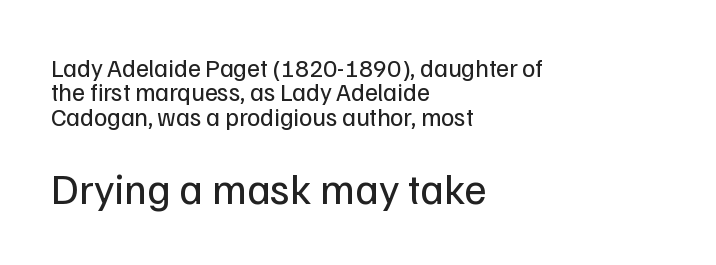
{"serif": "no", "italic": "no", "bold": "no", "weight": "regular", "width": "normal", "stroke_contrast": "low", "x_height": "medium", "monospaced": "no", "underline": "no", "align": "left", "line_spacing": "tight", "line_spacing_ratio": 0.98, "letter_spacing": "normal", "letter_spacing_em": 0.0, "larger_block": "second", "size_ratio": 1.72, "glyph_px": 43}
